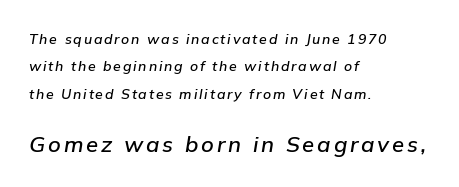
Caption: multi-line text, flush left, ragged right. The zone under the glyphs is completely vacant. Is the type slanted? Yes — the strokes lean at a clear angle. Size hierarchy here favors the trailing block over the leading one. The leading is generous, giving the passage an open texture.
